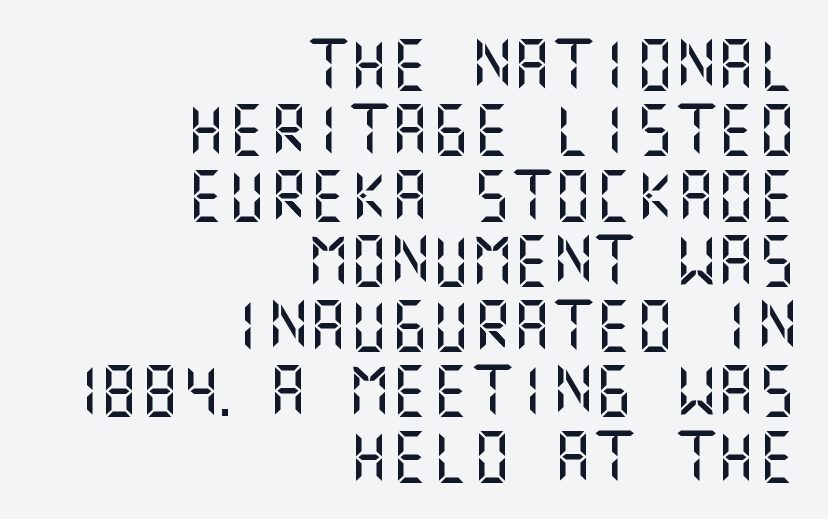
Anything drawn beneath the words? Only blank space. Unlike a traditional serif, this face leaves its strokes unadorned. Ascenders rise straight up at ninety degrees. Interline gaps are of average width in this sample. These lines are set flush right with a ragged left edge. Tracking value appears to be zero — textbook default spacing.
